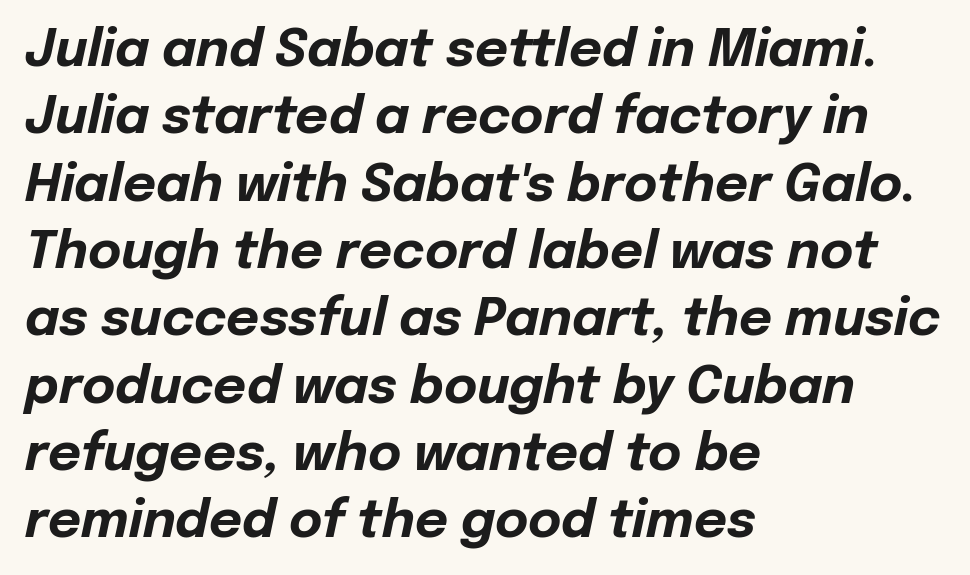
Nothing unusual about the tracking: characters are spaced as the font intends. The specimen reads as italic at a glance. Visually the block forms a straight wall on the left and a jagged coastline on the right. Plenty of ink on the page — the face is bold. Is this a fixed-width face? No — the glyphs have proportional, varying widths. Evenly set lines give the paragraph a standard silhouette.
